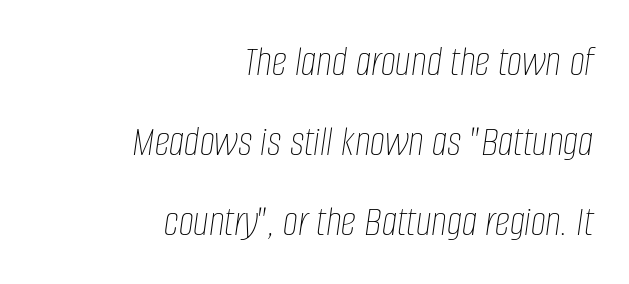
No letter is thick-stroked: the sample isn't bold. The glyphs are unaccompanied by any horizontal stroke below them. The type is set solid horizontally, with unmodified tracking. Each letter keeps its own natural width here, so spacing adapts to shape. The setting favours the right margin, as signatures and pull-quotes sometimes do. Observe the lean: these are italic letterforms.
